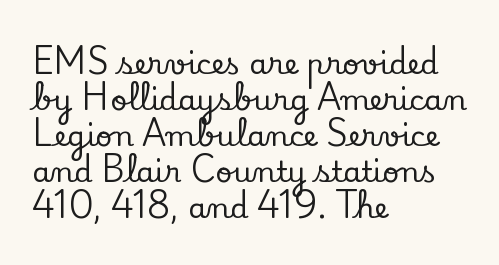
{"italic": "no", "width": "normal", "stroke_contrast": "low", "x_height": "small", "monospaced": "no", "underline": "no", "align": "left", "line_spacing_ratio": 1.24, "letter_spacing": "normal", "letter_spacing_em": 0.0, "glyph_px": 29}
